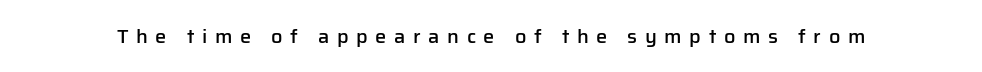
Q: Is the text bold? A: Semi-bold.
Q: Is the text italic (slanted)? A: No, it is upright.
Q: Is the text underlined? A: No.
Q: Is the spacing between letters normal or unusually wide? A: Unusually wide.
